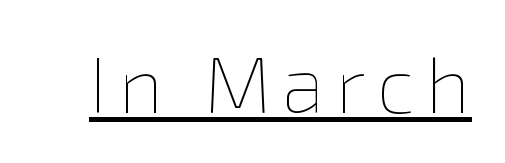
The image shows 79 px thin type, upright; set underlined; low stroke contrast and a medium x-height.
